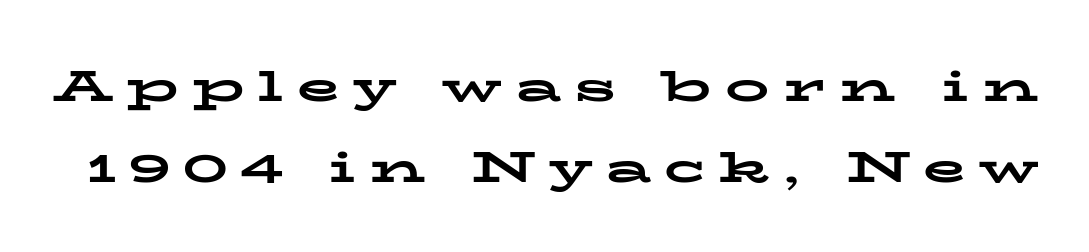
Q: Is the text bold? A: Yes.
Q: Is the text italic (slanted)? A: No, it is upright.
Q: Is the typeface a serif or a sans-serif typeface? A: Serif.
Q: Is the text underlined? A: No.
Q: Is the spacing between letters normal or unusually wide? A: Unusually wide.
Q: Width (condensed, normal, or wide)? A: Wide.
Q: Stroke contrast? A: Low.
Q: x-height? A: Medium.
Q: Monospaced? A: No.
